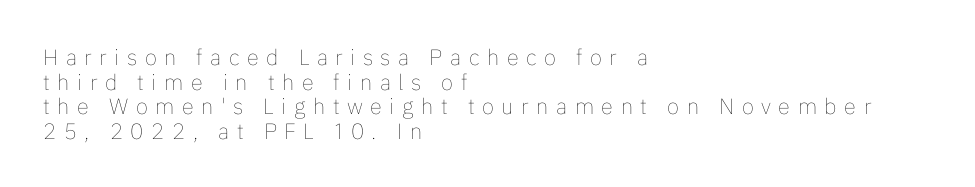
The image shows 22 px text type, upright; set left-aligned, tight line spacing (1.12x), unusually wide letter spacing (+0.34 em), not underlined.
